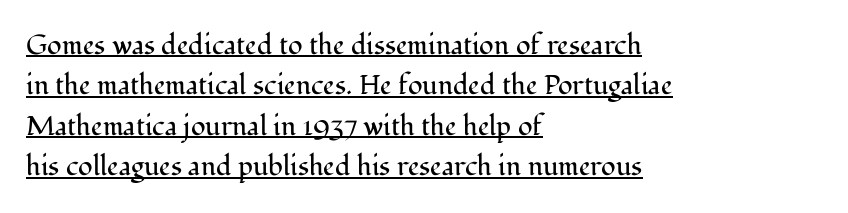
You can see a thin bar hugging the bottom of the glyphs. The rendering keeps characters at their native spacing. Letters have the restrained weight of plain body copy at most. No italicization has been applied; the sample stays upright. What's the leading like? Ordinary, nothing unusual.
